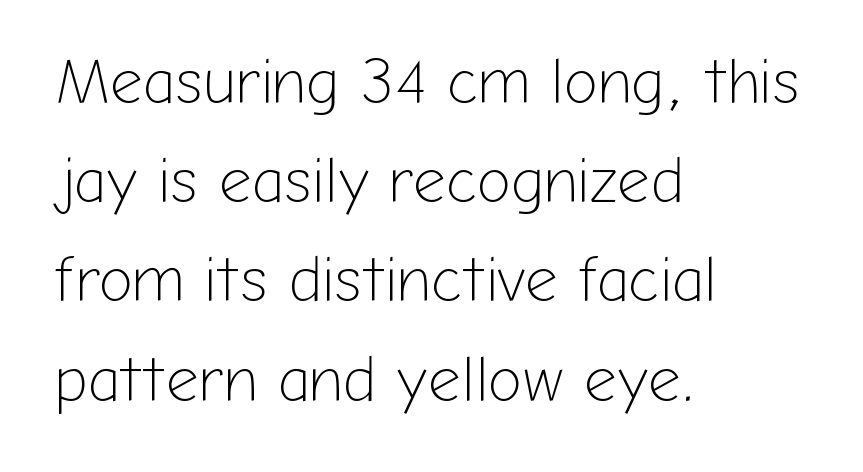
Letters have the restrained weight of plain body copy at most. Caption: standard tracking, unaltered. Underline: absent. Grotesque or geometric, the face here clearly has no serifs. Each letter keeps its own natural width here, so spacing adapts to shape.
